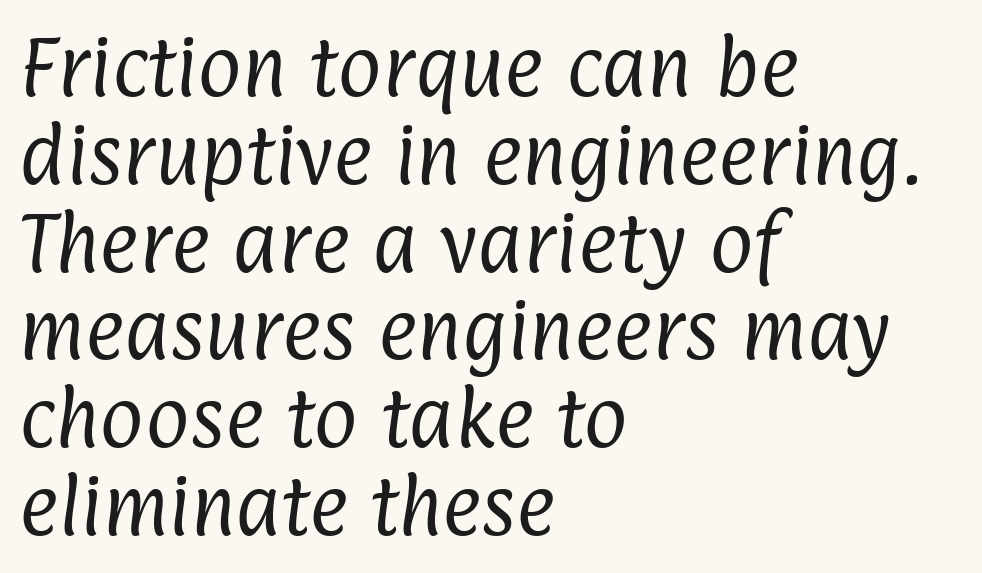
Does the type have serifs? No, each stem ends abruptly. What's the leading like? Ordinary, nothing unusual. The rendering keeps characters at their native spacing. Check under the words: just untouched page. These lines are rendered in a variable-pitch font. This rendering uses left alignment, leaving the right contour irregular.
